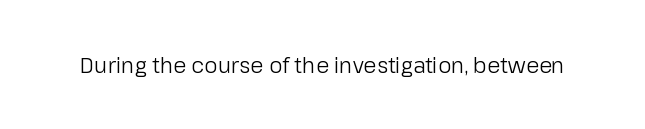
The image shows 21 px text type, upright; set normal letter spacing, not underlined.
